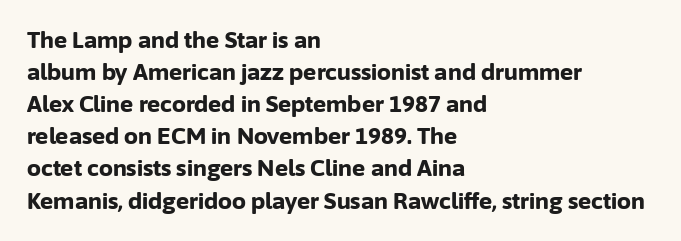
{"italic": "no", "bold": "yes", "underline": "no", "align": "left", "line_spacing": "normal", "line_spacing_ratio": 1.46, "letter_spacing": "normal", "letter_spacing_em": 0.0, "glyph_px": 22}
